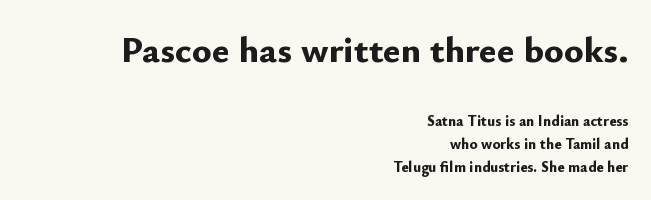
Q: Is the text bold? A: Yes.
Q: Is the text italic (slanted)? A: No, it is upright.
Q: Is the typeface a serif or a sans-serif typeface? A: Sans-serif.
Q: Is the text underlined? A: No.
Q: How is the paragraph aligned? A: Right-aligned.
Q: Is the spacing between letters normal or unusually wide? A: Normal.
Q: Is the spacing between lines tight, normal or loose? A: Normal.
Q: Which block of text is set in a larger size, the first (top) or the second (bottom)? A: The first (top) one.
Q: Width (condensed, normal, or wide)? A: Normal.
Q: Stroke contrast? A: Low.
Q: x-height? A: Small.
Q: Monospaced? A: No.
